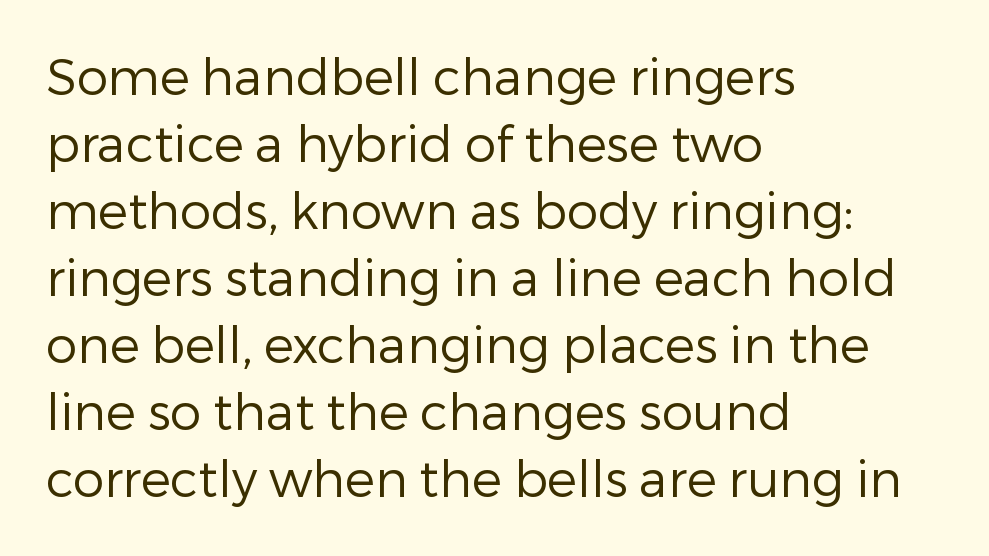
Layout note: lines flush left. The typeface has the unassuming heft of standard copy or less. The letters advance in unequal steps, a hallmark of proportional type. This rendering features lettering with no underline. What kind of face is this? One without serifs — a sans. No italicization has been applied; the sample stays upright.
